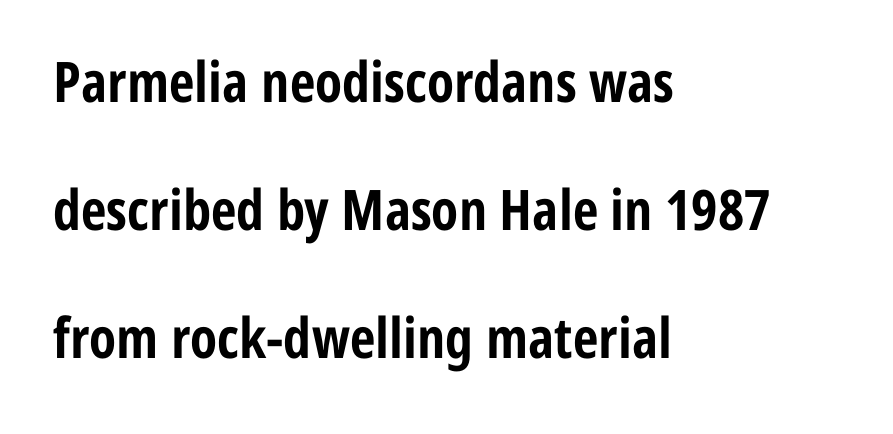
{"serif": "no", "italic": "no", "bold": "yes", "weight": "bold", "width": "condensed", "stroke_contrast": "low", "x_height": "medium", "monospaced": "no", "underline": "no", "align": "left", "line_spacing": "loose", "line_spacing_ratio": 2.29, "letter_spacing": "normal", "letter_spacing_em": 0.0, "glyph_px": 56}
